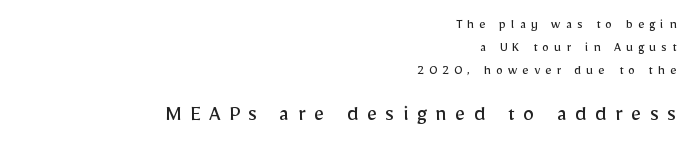
The image shows 23 px text type, upright; set right-aligned, normal line spacing (1.64x), unusually wide letter spacing (+0.36 em), not underlined; the second (bottom) block is 1.64x larger.
